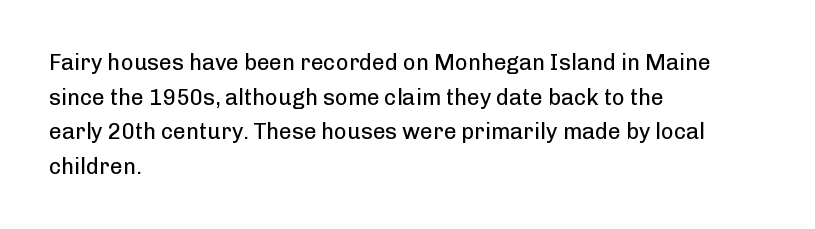
Q: Is the text bold? A: No.
Q: Is the text italic (slanted)? A: No, it is upright.
Q: Is the text underlined? A: No.
Q: How is the paragraph aligned? A: Left-aligned.
Q: Is the spacing between letters normal or unusually wide? A: Normal.
Q: Is the spacing between lines tight, normal or loose? A: Normal.
